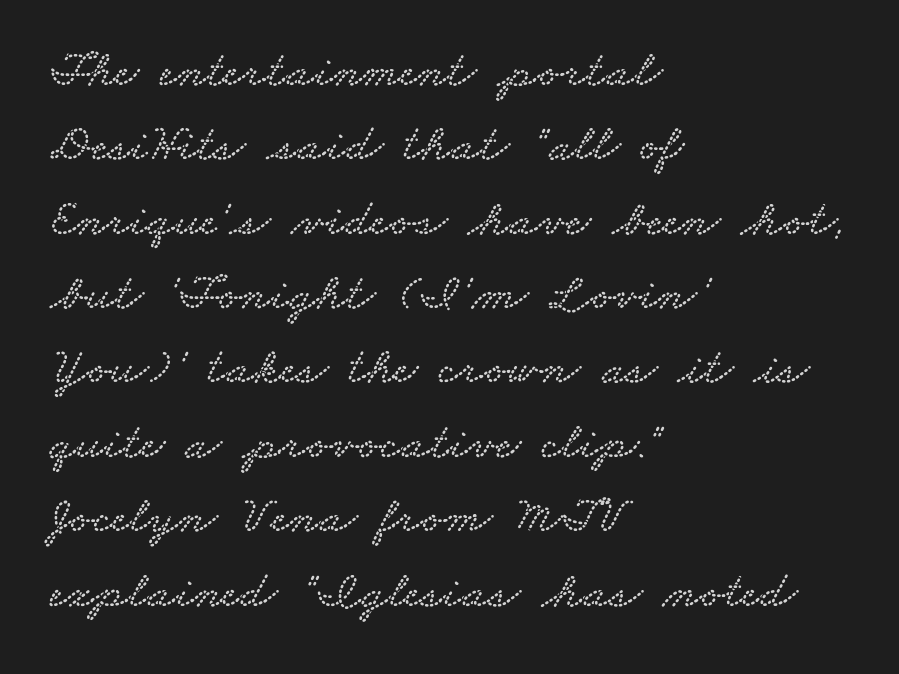
The image shows 52 px wide serif type; set left-aligned, normal line spacing (1.43x), normal letter spacing, not underlined; low stroke contrast and a small x-height.
